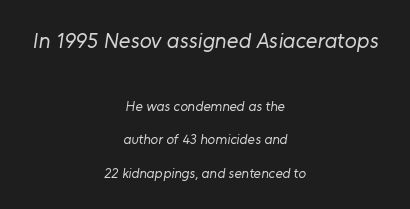
Stroke mass is kept to a normal reading level or below. Honestly, the rows look like they've been pulled way apart. Quick note: underline off. Which of the two is more prominent by size? The first, at the top. Is the block centered? Yes — each line is placed symmetrically about the middle. The passage shown has conventional tracking throughout.
